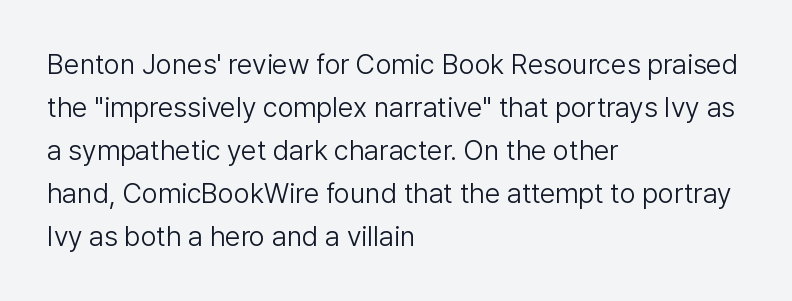
Designer's note — italics off, roman on. Is the letter spacing exaggerated? No — it looks like the ordinary default. The paragraph shown leans on its left margin. Underlining? Definitely not there. Proportional: the letters do not fall into vertical columns. In terms of letterform style, serifs are entirely absent.
